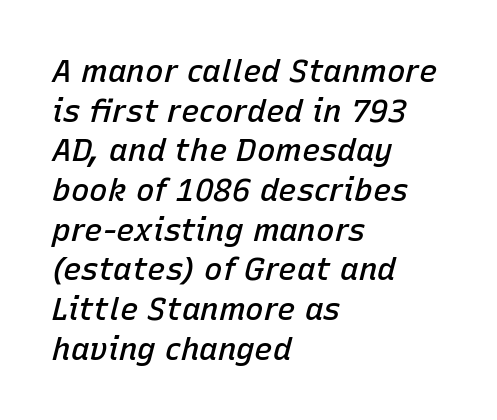
Q: Is the text bold? A: Semi-bold.
Q: Is the text italic (slanted)? A: Yes, it leans right by about 15 degrees.
Q: Is the text underlined? A: No.
Q: How is the paragraph aligned? A: Left-aligned.
Q: Is the spacing between letters normal or unusually wide? A: Normal.
Q: Is the spacing between lines tight, normal or loose? A: Normal.
Q: Width (condensed, normal, or wide)? A: Normal.
Q: Stroke contrast? A: Low.
Q: x-height? A: Medium.
Q: Monospaced? A: No.
